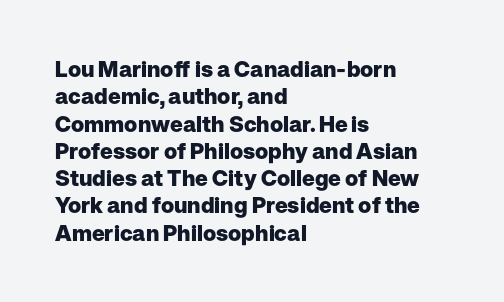
The image shows 22 px bold type, upright; set left-aligned, line spacing 1.24x, normal letter spacing, not underlined.
